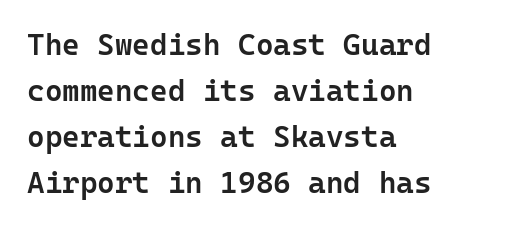
{"serif": "no", "italic": "no", "bold": "semi", "weight": "semibold", "width": "normal", "stroke_contrast": "low", "x_height": "medium", "monospaced": "yes", "underline": "no", "align": "left", "line_spacing": "normal", "line_spacing_ratio": 1.53, "letter_spacing": "normal", "letter_spacing_em": 0.0, "glyph_px": 30}
